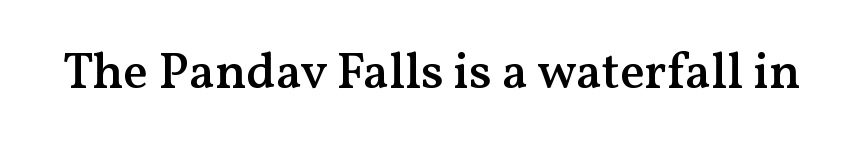
Q: Is the text bold? A: Semi-bold.
Q: Is the text italic (slanted)? A: No, it is upright.
Q: Is the typeface a serif or a sans-serif typeface? A: Serif.
Q: Is the text underlined? A: No.
Q: Is the spacing between letters normal or unusually wide? A: Normal.
Q: Width (condensed, normal, or wide)? A: Normal.
Q: Stroke contrast? A: Medium.
Q: x-height? A: Medium.
Q: Monospaced? A: No.
